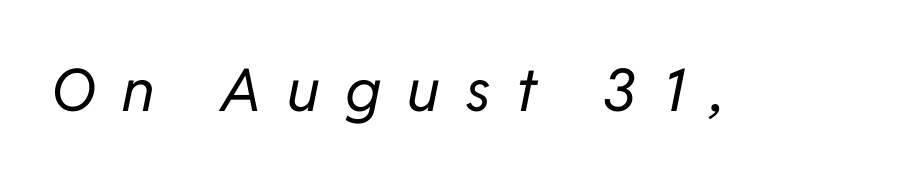
The image shows 59 px regular-weight type, italic (leaning right); set unusually wide letter spacing (+0.44 em), not underlined; low stroke contrast and a medium x-height.
